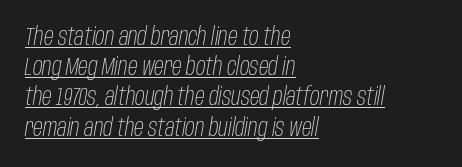
{"italic": "yes", "lean": "right", "slant_degrees": 10, "bold": "no", "underline": "yes", "align": "left", "line_spacing": "normal", "line_spacing_ratio": 1.26, "letter_spacing": "normal", "letter_spacing_em": 0.0, "glyph_px": 24}
